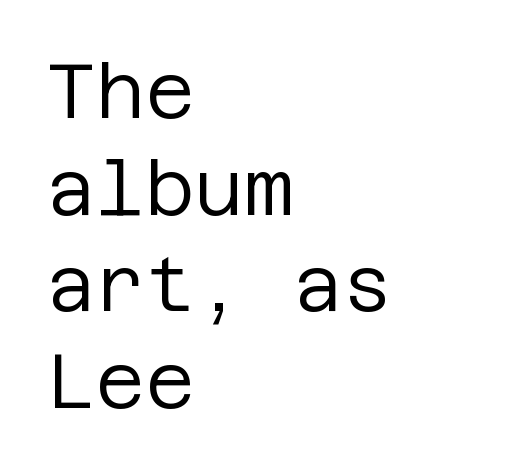
Q: Is the text bold? A: No.
Q: Is the text italic (slanted)? A: No, it is upright.
Q: Is the typeface a serif or a sans-serif typeface? A: Sans-serif.
Q: Is the text underlined? A: No.
Q: How is the paragraph aligned? A: Left-aligned.
Q: Is the spacing between letters normal or unusually wide? A: Normal.
Q: Is the spacing between lines tight, normal or loose? A: Normal.
Q: Width (condensed, normal, or wide)? A: Normal.
Q: Stroke contrast? A: Low.
Q: x-height? A: Large.
